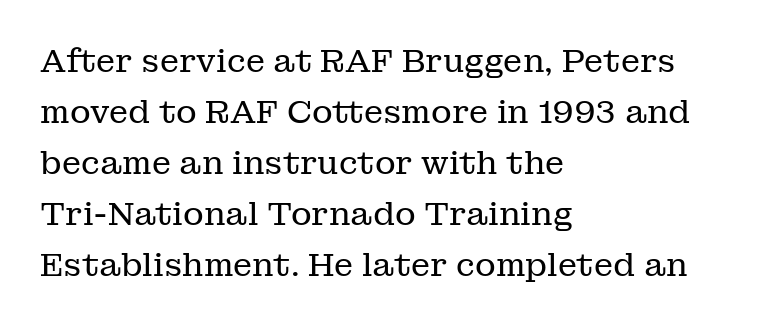
The image shows 32 px regular-weight serif type, upright; set left-aligned, normal line spacing (1.59x), normal letter spacing, not underlined; low stroke contrast and a medium x-height.
